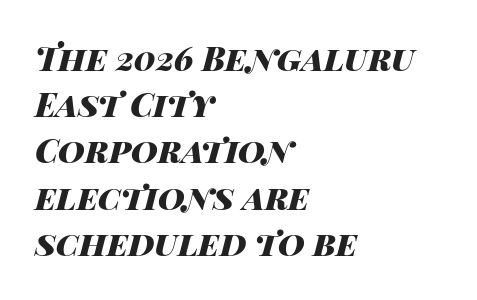
The image shows 33 px heavy, wide type, italic (leaning right); set left-aligned, normal line spacing (1.4x), normal letter spacing, not underlined; high stroke contrast and a large x-height.
